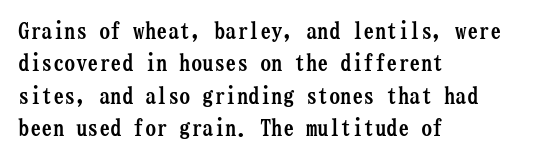
Q: Is the text bold? A: Yes.
Q: Is the text italic (slanted)? A: No, it is upright.
Q: Is the text underlined? A: No.
Q: How is the paragraph aligned? A: Left-aligned.
Q: Is the spacing between letters normal or unusually wide? A: Normal.
Q: Is the spacing between lines tight, normal or loose? A: Normal.
